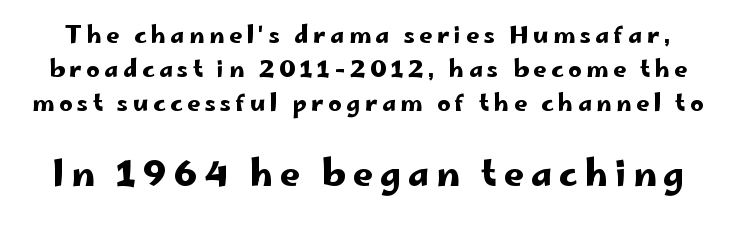
Q: Is the text italic (slanted)? A: No, it is upright.
Q: Is the typeface a serif or a sans-serif typeface? A: Sans-serif.
Q: Is the text underlined? A: No.
Q: Is the spacing between letters normal or unusually wide? A: Unusually wide.
Q: Is the spacing between lines tight, normal or loose? A: Normal.
Q: Which block of text is set in a larger size, the first (top) or the second (bottom)? A: The second (bottom) one.
Q: Width (condensed, normal, or wide)? A: Wide.
Q: Stroke contrast? A: Low.
Q: x-height? A: Small.
Q: Monospaced? A: No.
